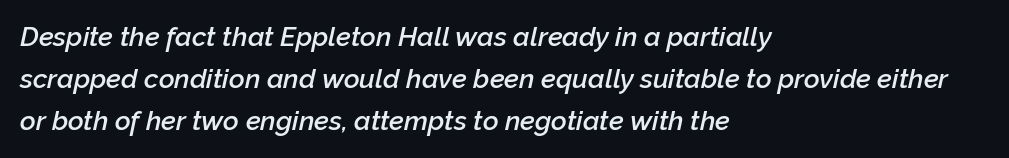
This rendering uses left alignment, leaving the right contour irregular. The font is running at a semibold setting, under full bold. Interline gaps are of average width in this sample. No word sits above an underline. This sample uses plain, unmodified letter spacing. The lettering tilts uniformly, giving the passage an italic look.
